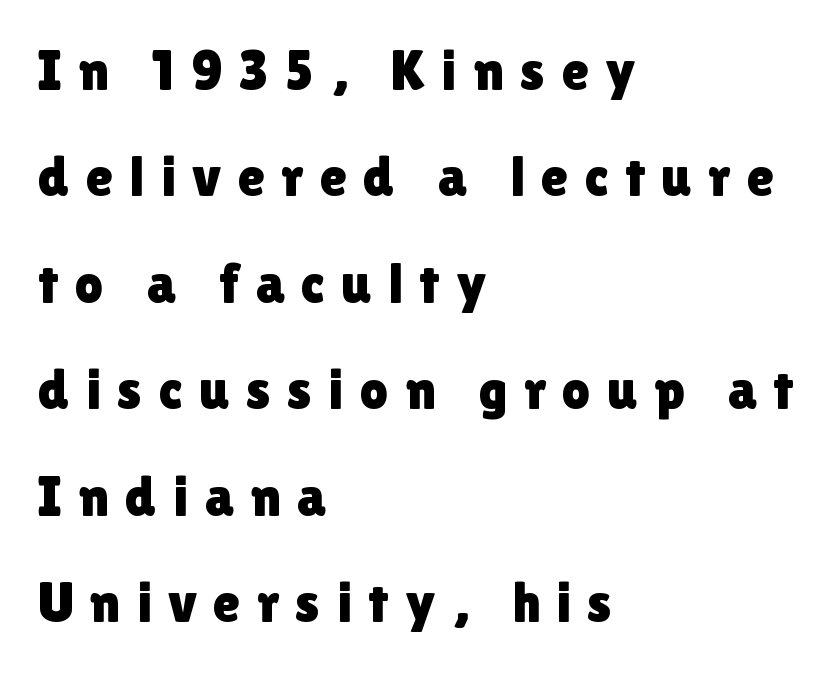
The space between consecutive lines is lavish. Reading down the block, your eye returns to a fixed left position each line. The passage shown is typed in a proportional face where columns would drift. The letters stand upright; this is a roman face. The passage shown is not underscored anywhere.
